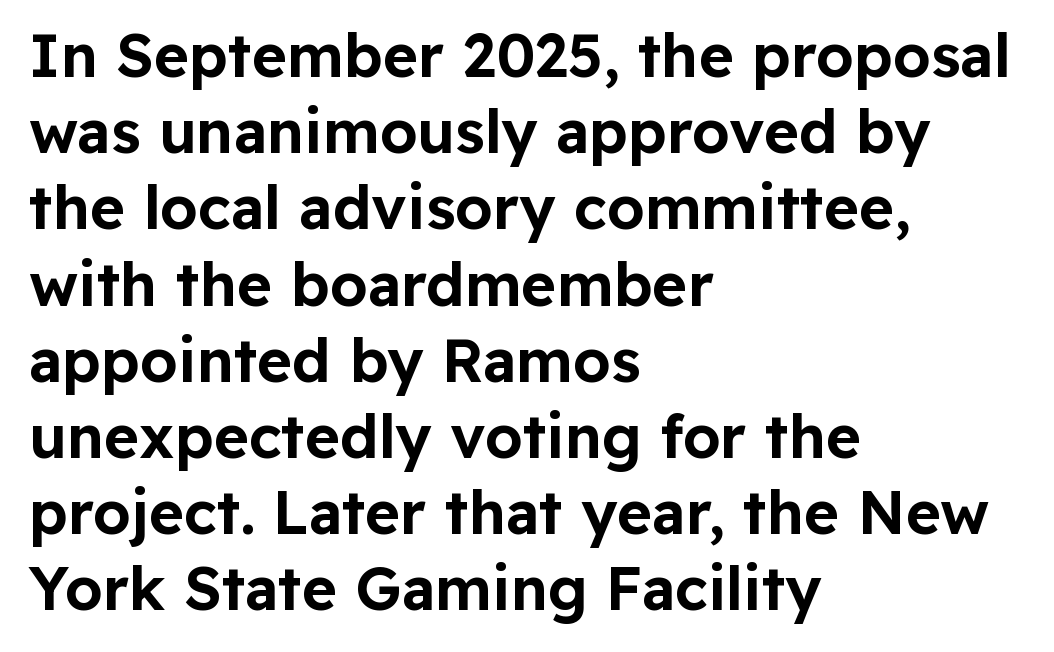
The letterforms sit shoulder to shoulder at normal distance. The font family rendered here belongs to the sans-serif group. Every row of glyphs begins at an identical x-position on the left. Think of a printed novel: that variable character pitch is what you see here.
